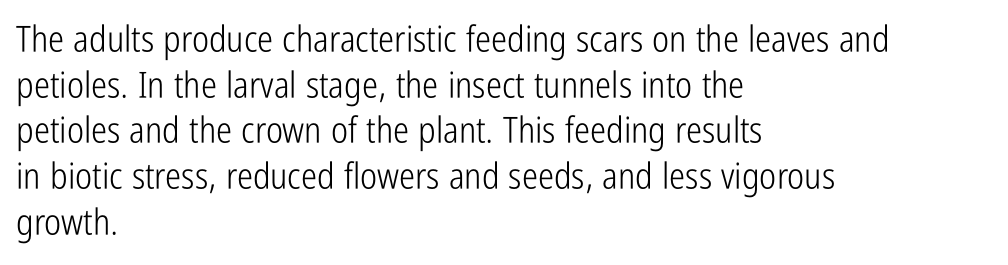
Weight class: somewhere from thin through regular. Line beginnings align vertically; line endings do not. Ascenders rise straight up at ninety degrees. Quick note: interline space is typical. The letters advance in unequal steps, a hallmark of proportional type. The strip under each line holds only bare page.
